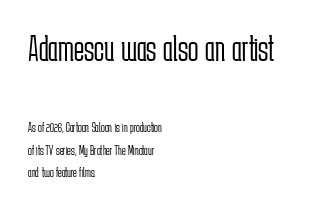
Q: Is the text bold? A: No.
Q: Is the text italic (slanted)? A: No, it is upright.
Q: Is the typeface a serif or a sans-serif typeface? A: Sans-serif.
Q: Is the text underlined? A: No.
Q: How is the paragraph aligned? A: Left-aligned.
Q: Is the spacing between letters normal or unusually wide? A: Normal.
Q: Is the spacing between lines tight, normal or loose? A: Normal.
Q: Which block of text is set in a larger size, the first (top) or the second (bottom)? A: The first (top) one.
Q: Width (condensed, normal, or wide)? A: Condensed.
Q: Stroke contrast? A: Low.
Q: x-height? A: Medium.
Q: Monospaced? A: No.
